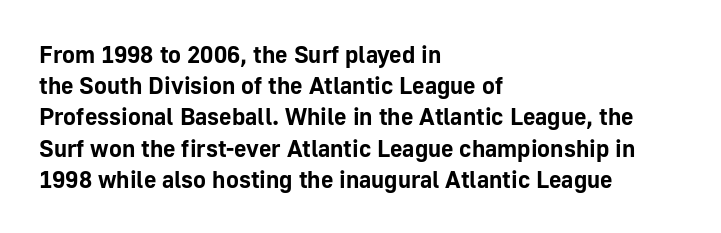
Every letter is thick-stroked: bold, no question. Line starts are locked; line ends wander. What's the leading like? Ordinary, nothing unusual. Glance below the letters and you will spot only blank space.
